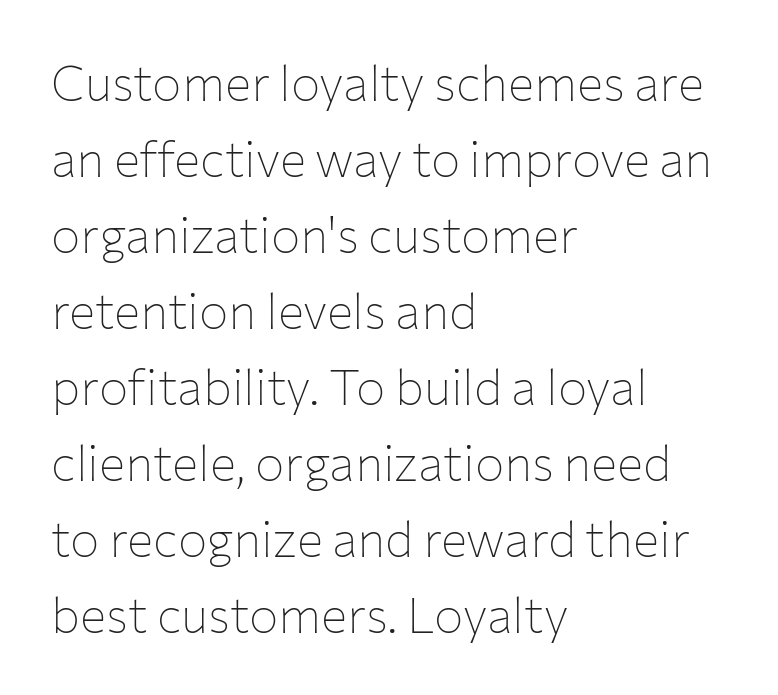
Caption: standard tracking, unaltered. This sample uses an upright cut, with every glyph sitting square on the baseline. In CSS terms this would be text-align: left. The face used here is proportionally spaced, like ordinary book or web type. In terms of leading, this rendering sits right in the middle. No extra ink here — the face is not bold.
